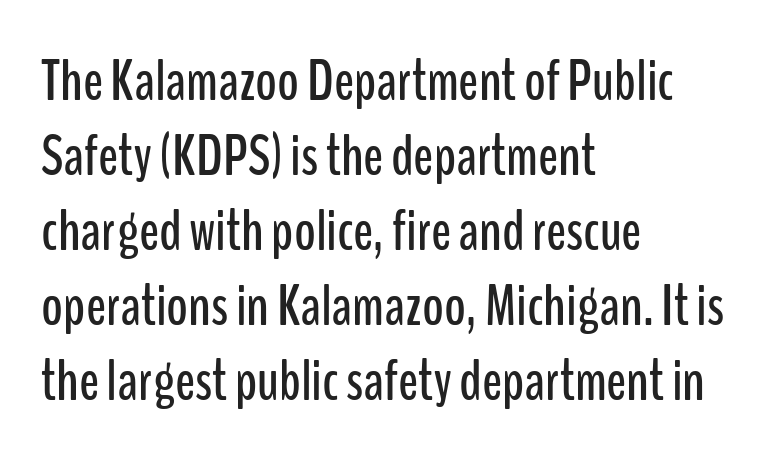
{"serif": "no", "italic": "no", "width": "condensed", "stroke_contrast": "low", "x_height": "medium", "monospaced": "no", "underline": "no", "align": "left", "line_spacing": "normal", "line_spacing_ratio": 1.27, "letter_spacing": "normal", "letter_spacing_em": 0.0, "glyph_px": 59}
